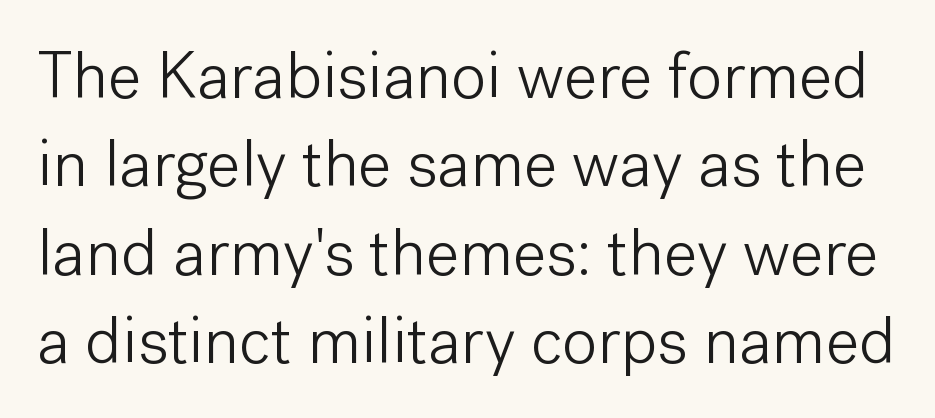
{"serif": "no", "italic": "no", "bold": "no", "weight": "light", "width": "normal", "stroke_contrast": "low", "x_height": "medium", "monospaced": "no", "underline": "no", "line_spacing": "normal", "line_spacing_ratio": 1.34, "letter_spacing": "normal", "letter_spacing_em": 0.0, "glyph_px": 66}
